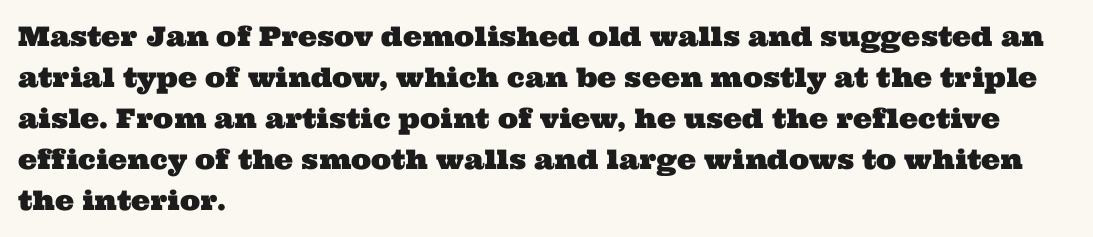
{"underline": "no", "align": "left", "line_spacing": "normal", "line_spacing_ratio": 1.52, "letter_spacing": "normal", "letter_spacing_em": 0.0, "glyph_px": 27}
